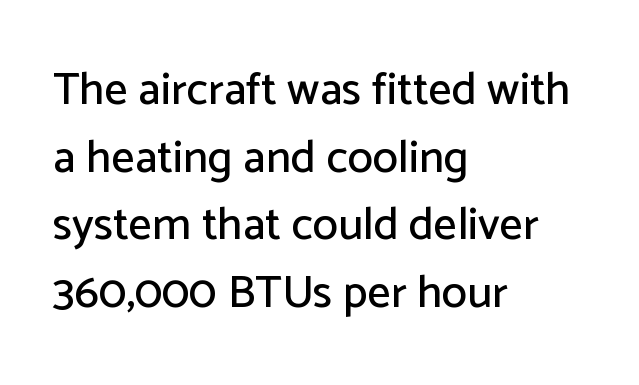
Upright lettering throughout. The compositor pushed each line to the left boundary. Clear beneath every line of the passage. You could not count columns in this text — the font is proportionally spaced.
